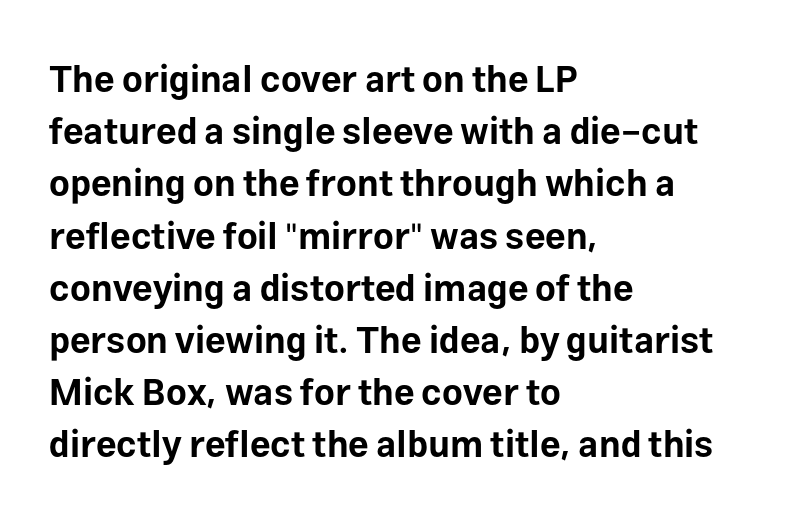
The image shows 36 px bold sans-serif type, upright; set left-aligned, normal line spacing (1.45x), normal letter spacing, not underlined; low stroke contrast and a medium x-height.
